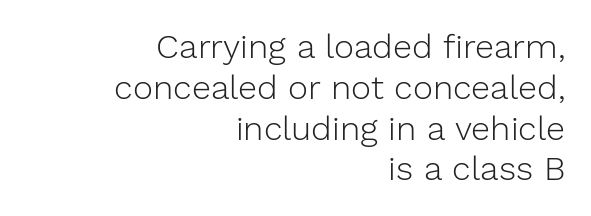
{"serif": "no", "italic": "no", "bold": "no", "weight": "light", "width": "normal", "stroke_contrast": "low", "x_height": "medium", "monospaced": "no", "underline": "no", "align": "right", "line_spacing_ratio": 1.2, "letter_spacing": "normal", "letter_spacing_em": 0.0, "glyph_px": 34}
